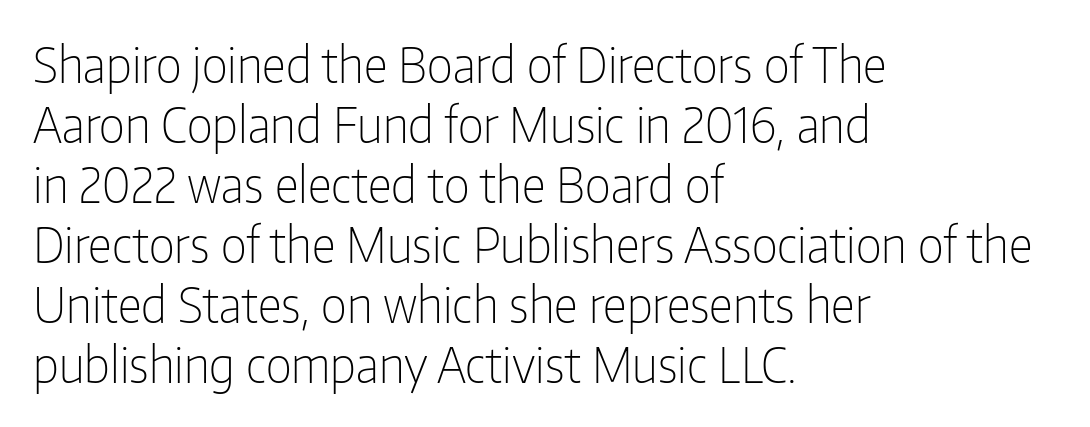
The characters are drawn with everyday or finer stroke widths. Letter spacing: default. Reading down the column, the eye jumps a familiar distance to each next line. Leftover space on each line is placed entirely after the last word. The characters display no serif detailing; their extremities are plain. Is there any slant? The stems are plumb.
